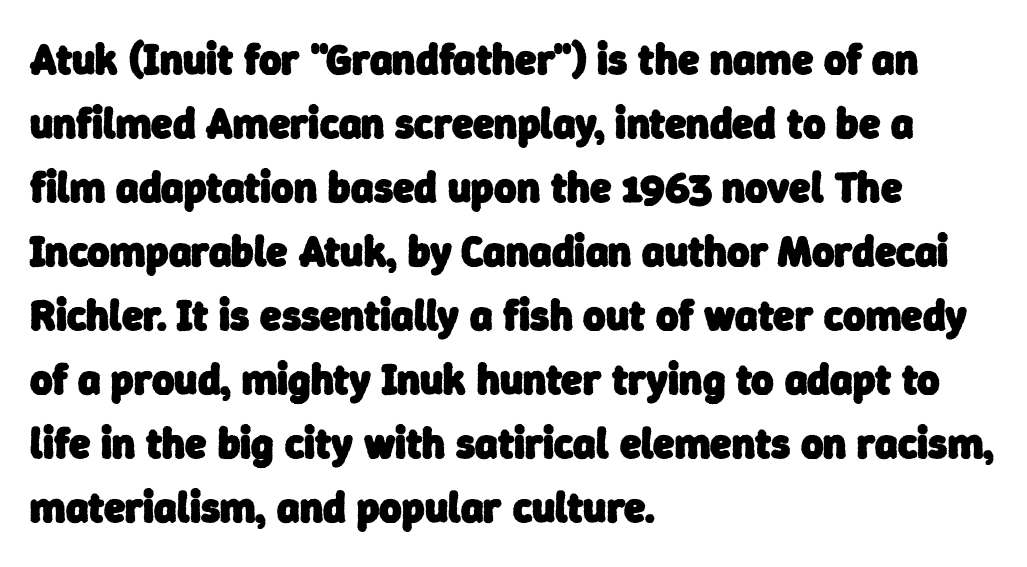
Each letter's strokes conclude bluntly, with no projecting serifs. These lines keep a tight, regular rhythm from letter to letter. Unmarked baselines from the first word to the last. The passage shown is typed in a proportional face where columns would drift. Each glyph is drawn with heavy, bold strokes.
